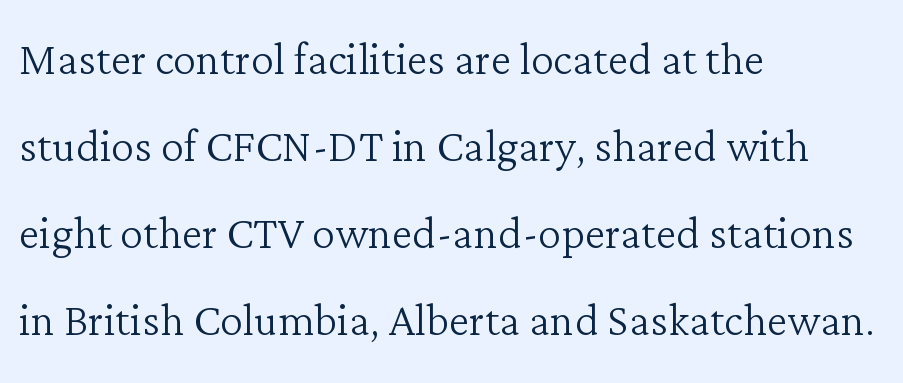
Q: Is the text bold? A: No.
Q: Is the text italic (slanted)? A: No, it is upright.
Q: Is the typeface a serif or a sans-serif typeface? A: Serif.
Q: Is the text underlined? A: No.
Q: How is the paragraph aligned? A: Left-aligned.
Q: Is the spacing between letters normal or unusually wide? A: Normal.
Q: Is the spacing between lines tight, normal or loose? A: Normal.
Q: Width (condensed, normal, or wide)? A: Normal.
Q: Stroke contrast? A: Low.
Q: x-height? A: Medium.
Q: Monospaced? A: No.
